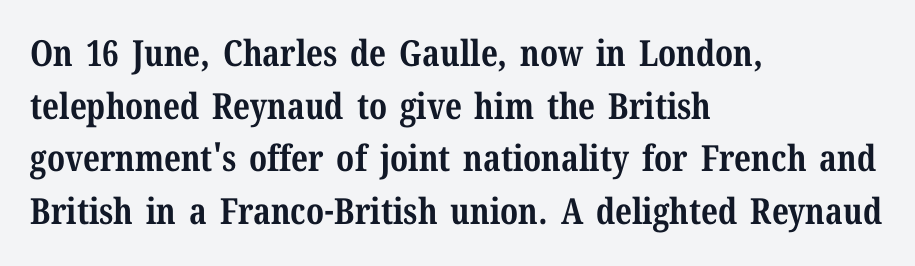
Q: Is the text bold? A: Yes.
Q: Is the text italic (slanted)? A: No, it is upright.
Q: Is the typeface a serif or a sans-serif typeface? A: Serif.
Q: Is the text underlined? A: No.
Q: How is the paragraph aligned? A: Left-aligned.
Q: Is the spacing between letters normal or unusually wide? A: Normal.
Q: Is the spacing between lines tight, normal or loose? A: Normal.
Q: Width (condensed, normal, or wide)? A: Normal.
Q: Stroke contrast? A: Medium.
Q: x-height? A: Medium.
Q: Monospaced? A: No.
